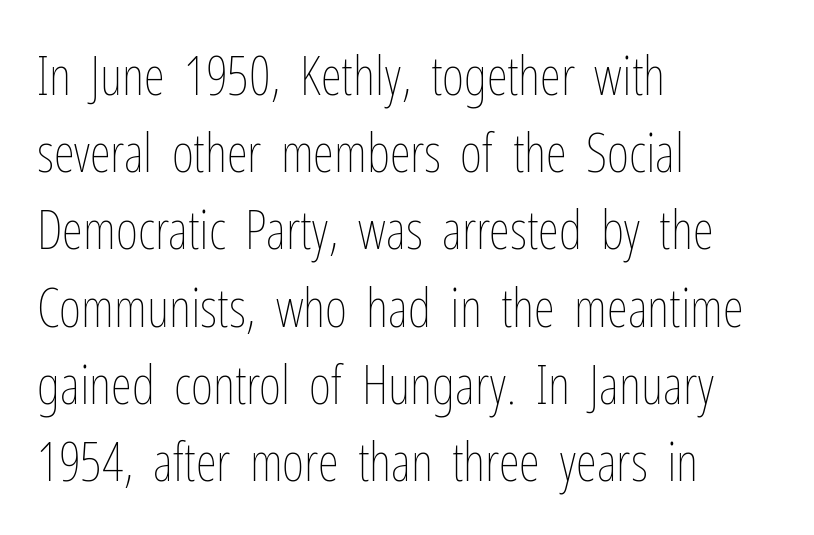
{"italic": "no", "bold": "no", "weight": "thin", "width": "condensed", "stroke_contrast": "low", "x_height": "medium", "monospaced": "no", "underline": "no", "align": "left", "line_spacing": "normal", "line_spacing_ratio": 1.43, "letter_spacing": "normal", "letter_spacing_em": 0.0, "glyph_px": 54}
